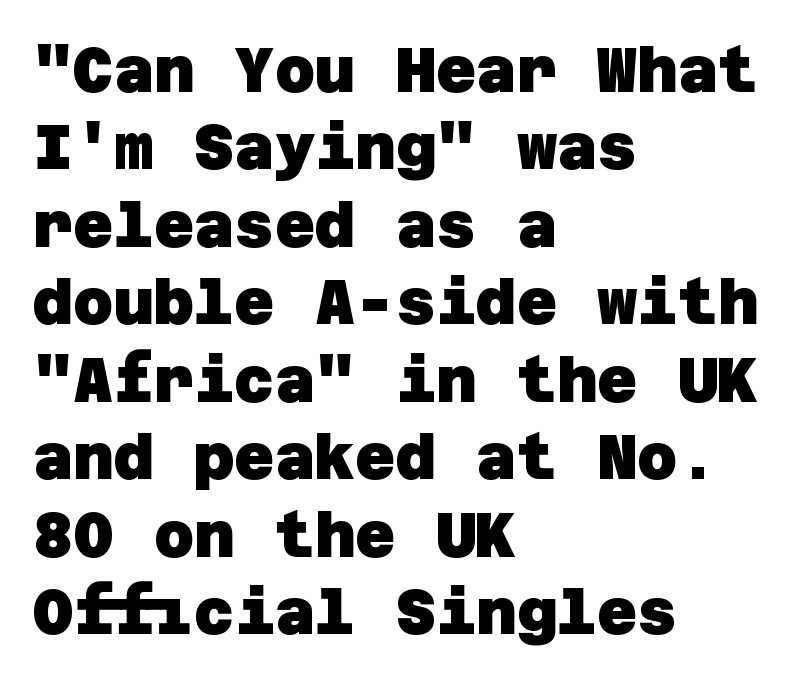
The image shows 62 px heavy sans-serif type; set left-aligned, normal line spacing (1.25x), normal letter spacing, not underlined; low stroke contrast and a large x-height.
